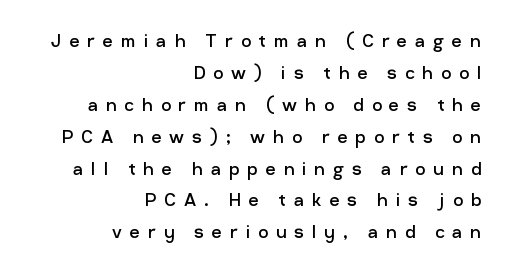
Horizontal alignment here is rightward, an uncommon choice for prose. The space directly below the letters is spotless. Do the letters lean? They stand straight. Vertical stems look standard width or narrower in stroke. One glance says typical: line gaps are just what's usual. Inter-character spacing is expanded well beyond the font's built-in metrics.
